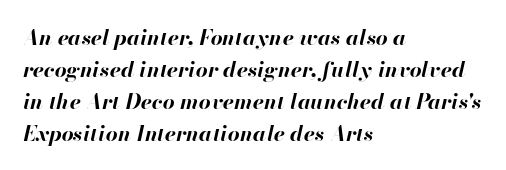
The image shows 21 px bold type, italic (leaning right); set left-aligned, normal line spacing (1.53x), normal letter spacing, not underlined.
